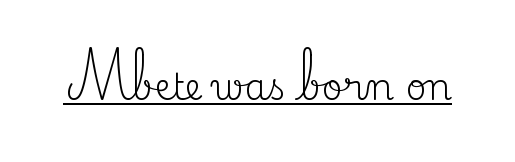
The image shows 36 px regular-weight serif type, upright; set normal letter spacing, underlined; medium stroke contrast and a small x-height.
